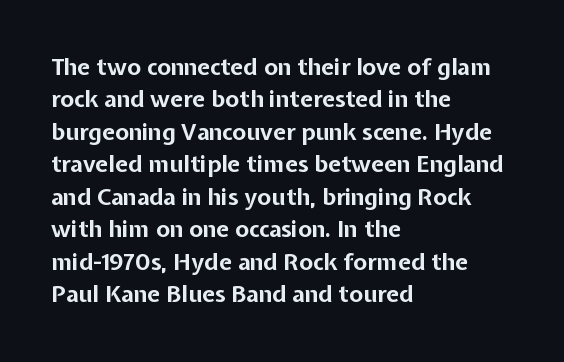
{"italic": "no", "bold": "yes", "underline": "no", "align": "left", "line_spacing": "normal", "line_spacing_ratio": 1.41, "letter_spacing": "normal", "letter_spacing_em": 0.0, "glyph_px": 23}
